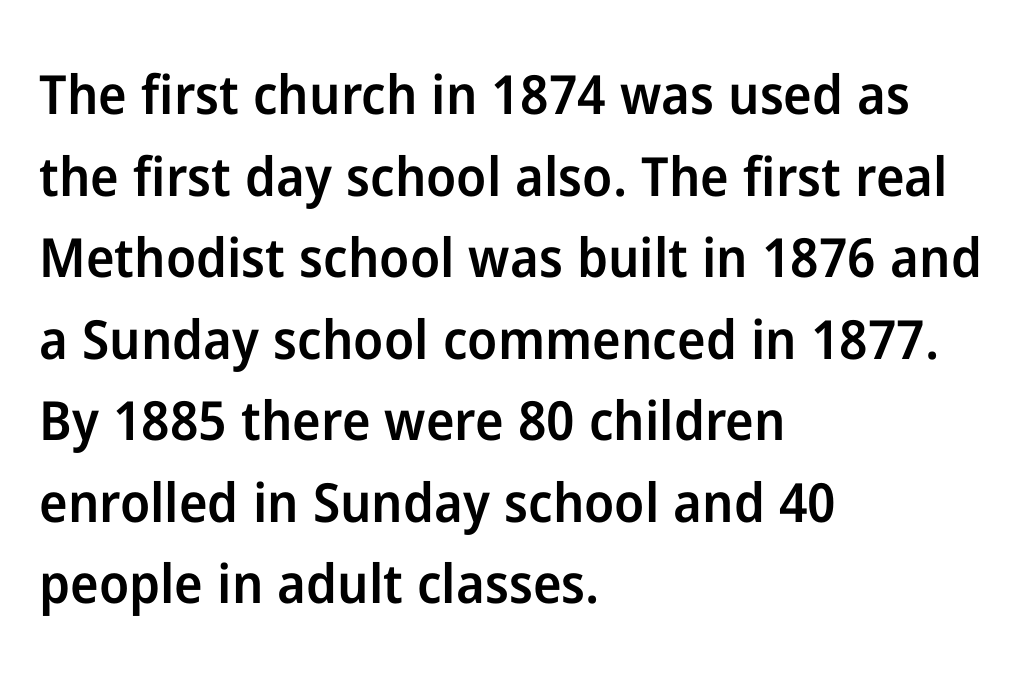
{"serif": "no", "italic": "no", "bold": "semi", "weight": "semibold", "width": "normal", "stroke_contrast": "low", "x_height": "medium", "monospaced": "no", "underline": "no", "align": "left", "line_spacing": "normal", "line_spacing_ratio": 1.51, "letter_spacing": "normal", "letter_spacing_em": 0.0, "glyph_px": 54}
